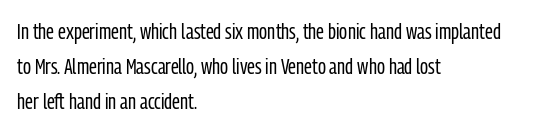
The image shows 22 px text type, upright; set left-aligned, normal line spacing (1.6x), normal letter spacing, not underlined.
